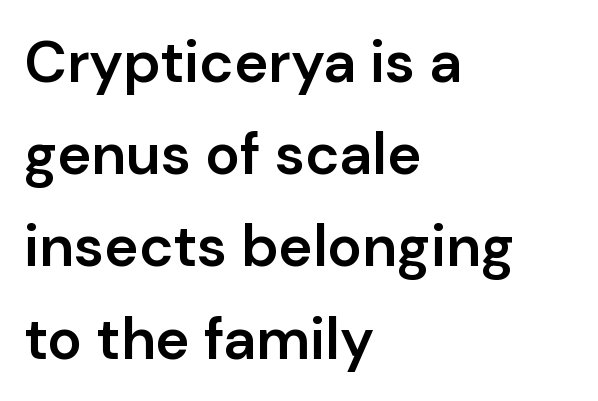
Which margin do the lines hug? The left one — the right edge is uneven. This sample has the flowing, uneven cadence of proportional lettering. Has an underline been added? It has not. This is the regular roman posture of the typeface. This rendering employs a face without finishing strokes, i.e., a sans-serif.
